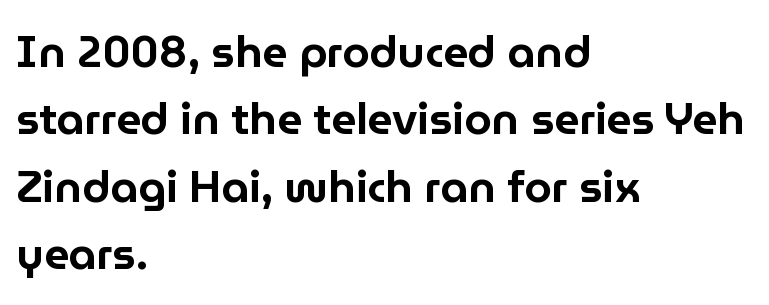
Q: Is the text italic (slanted)? A: No, it is upright.
Q: Is the typeface a serif or a sans-serif typeface? A: Sans-serif.
Q: Is the text underlined? A: No.
Q: How is the paragraph aligned? A: Left-aligned.
Q: Is the spacing between letters normal or unusually wide? A: Normal.
Q: Is the spacing between lines tight, normal or loose? A: Normal.
Q: Width (condensed, normal, or wide)? A: Normal.
Q: Stroke contrast? A: Low.
Q: x-height? A: Medium.
Q: Monospaced? A: No.
